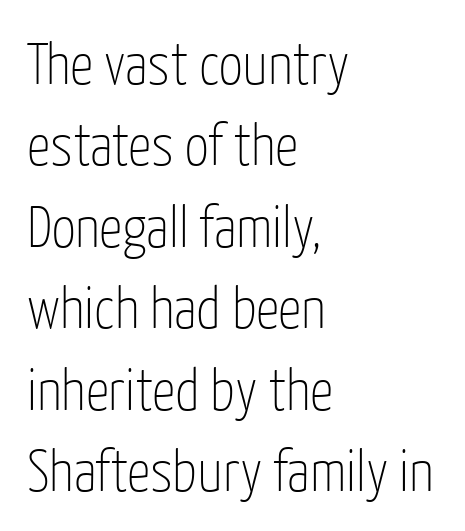
Q: Is the text bold? A: No.
Q: Is the text italic (slanted)? A: No, it is upright.
Q: Is the typeface a serif or a sans-serif typeface? A: Sans-serif.
Q: Is the text underlined? A: No.
Q: How is the paragraph aligned? A: Left-aligned.
Q: Is the spacing between letters normal or unusually wide? A: Normal.
Q: Is the spacing between lines tight, normal or loose? A: Normal.
Q: Width (condensed, normal, or wide)? A: Condensed.
Q: Stroke contrast? A: Low.
Q: x-height? A: Medium.
Q: Monospaced? A: No.
